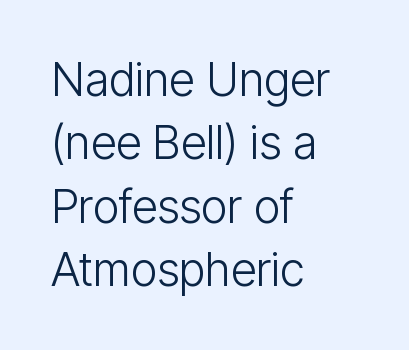
The image shows 46 px light, condensed sans-serif type, upright; set left-aligned, normal line spacing (1.38x), normal letter spacing, not underlined; low stroke contrast and a medium x-height.
